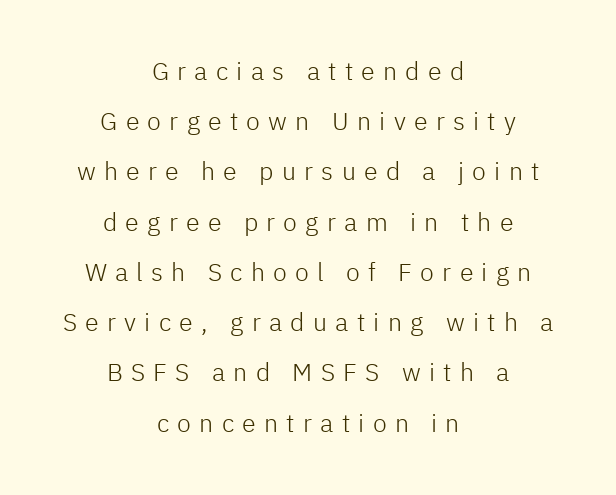
{"italic": "no", "bold": "no", "underline": "no", "align": "center", "line_spacing": "loose", "line_spacing_ratio": 2.01, "letter_spacing": "wide", "letter_spacing_em": 0.33, "glyph_px": 25}
